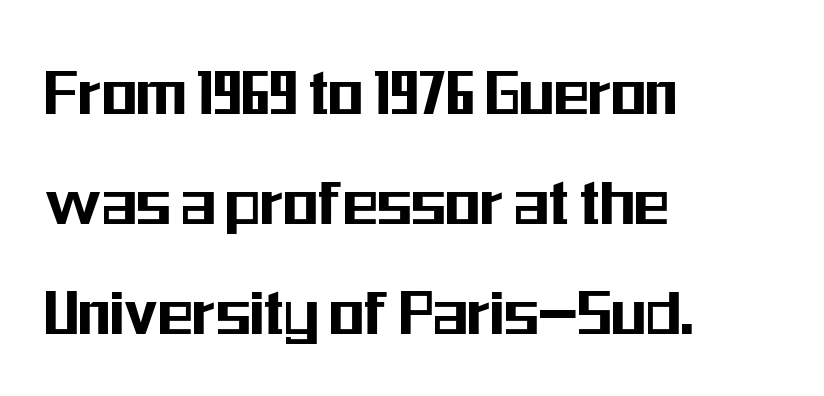
The passage shown is typeset with a sans-serif family. These lines are set flush left with a ragged right edge. Check the space under the baseline: it is left empty. This is roman type, the default non-slanted kind. Summary of vertical rhythm: regular, with standard interline spacing.
